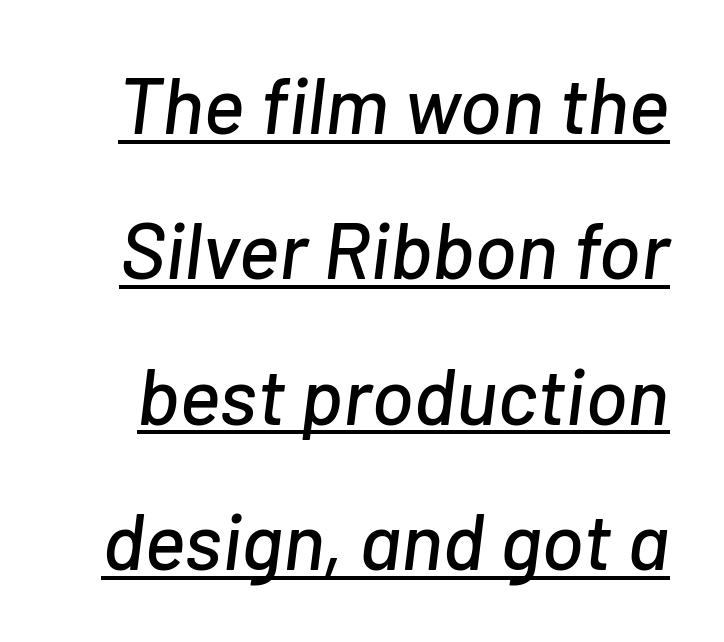
Q: Is the text italic (slanted)? A: Yes, it leans right by about 7 degrees.
Q: Is the text underlined? A: Yes.
Q: Is the spacing between letters normal or unusually wide? A: Normal.
Q: Width (condensed, normal, or wide)? A: Normal.
Q: Stroke contrast? A: Low.
Q: x-height? A: Medium.
Q: Monospaced? A: No.
